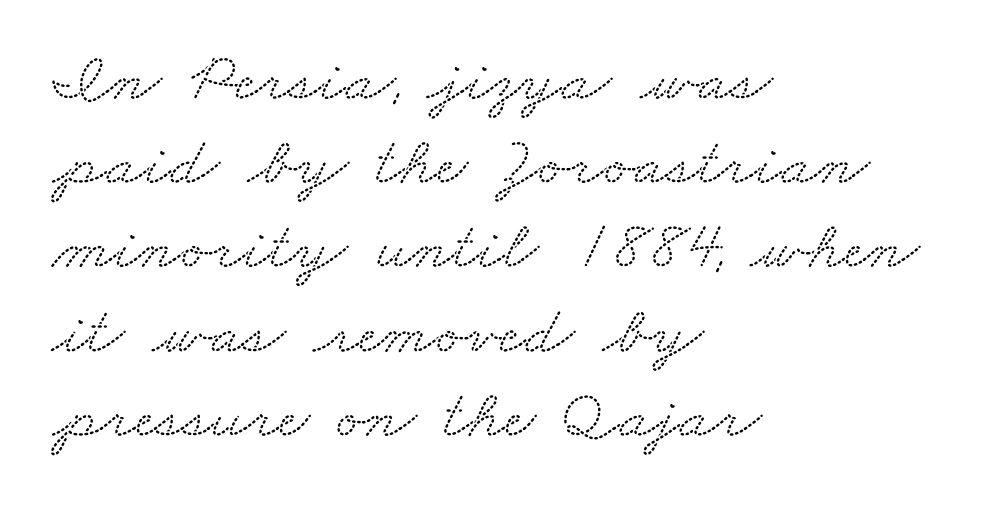
{"serif": "yes", "width": "wide", "stroke_contrast": "low", "x_height": "small", "monospaced": "no", "underline": "no", "align": "left", "line_spacing_ratio": 1.22, "letter_spacing": "normal", "letter_spacing_em": 0.0, "glyph_px": 69}
